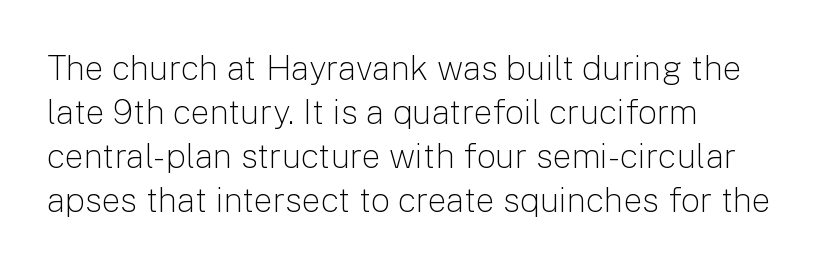
The image shows 34 px light sans-serif type, upright; set left-aligned, normal line spacing (1.29x), normal letter spacing, not underlined; low stroke contrast and a medium x-height.
